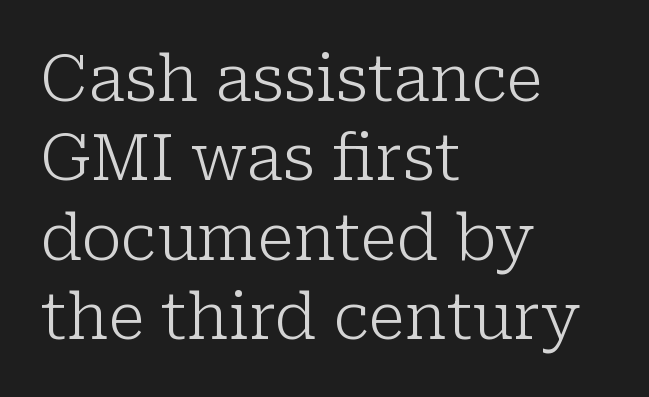
The image shows 64 px light serif type, upright; set left-aligned, line spacing 1.24x, normal letter spacing, not underlined; low stroke contrast and a medium x-height.
